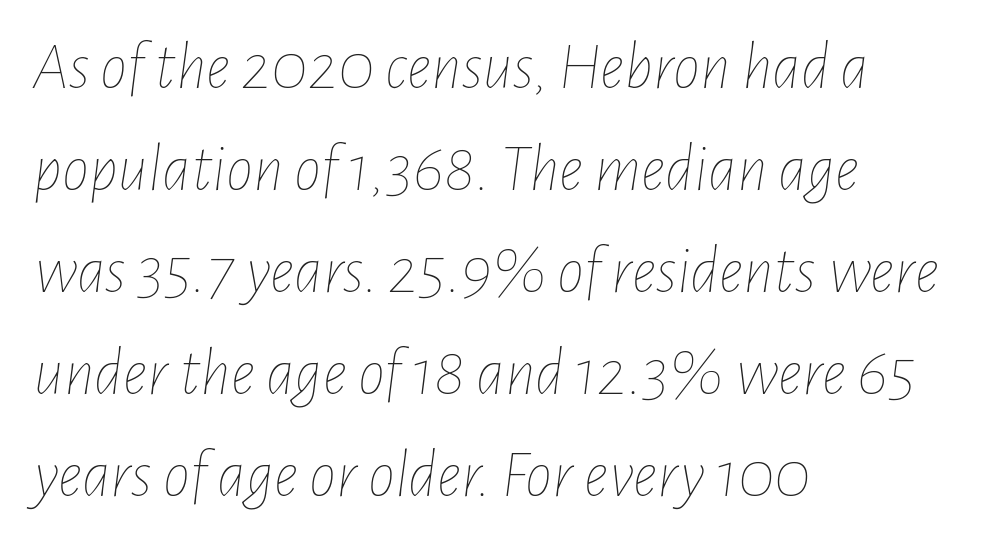
Q: Is the text bold? A: No.
Q: Is the text italic (slanted)? A: Yes, it leans right by about 7 degrees.
Q: Is the text underlined? A: No.
Q: How is the paragraph aligned? A: Left-aligned.
Q: Is the spacing between letters normal or unusually wide? A: Normal.
Q: Is the spacing between lines tight, normal or loose? A: Normal.
Q: Width (condensed, normal, or wide)? A: Condensed.
Q: Stroke contrast? A: Low.
Q: x-height? A: Medium.
Q: Monospaced? A: No.
